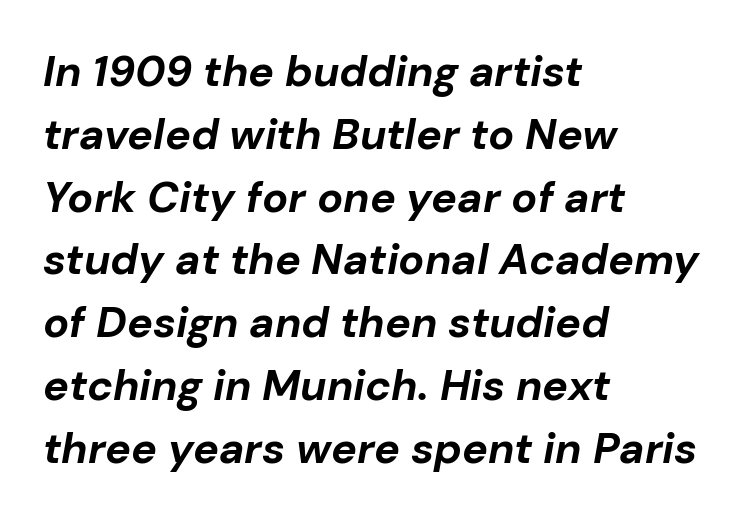
Q: Is the text bold? A: Yes.
Q: Is the text italic (slanted)? A: Yes, it leans right by about 10 degrees.
Q: Is the text underlined? A: No.
Q: How is the paragraph aligned? A: Left-aligned.
Q: Is the spacing between letters normal or unusually wide? A: Normal.
Q: Is the spacing between lines tight, normal or loose? A: Normal.
Q: Width (condensed, normal, or wide)? A: Normal.
Q: Stroke contrast? A: Low.
Q: x-height? A: Medium.
Q: Monospaced? A: No.
